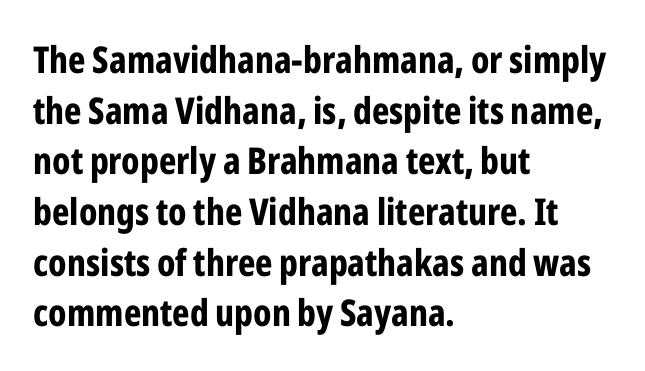
{"serif": "no", "italic": "no", "bold": "yes", "weight": "bold", "width": "condensed", "stroke_contrast": "low", "x_height": "medium", "monospaced": "no", "underline": "no", "align": "left", "line_spacing": "normal", "line_spacing_ratio": 1.37, "letter_spacing": "normal", "letter_spacing_em": 0.0, "glyph_px": 37}
